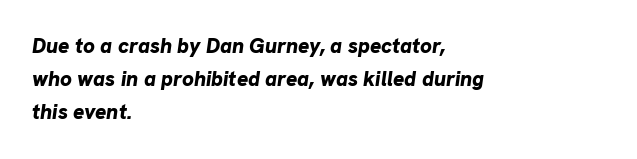
Q: Is the text bold? A: Yes.
Q: Is the text italic (slanted)? A: Yes, it leans right by about 8 degrees.
Q: Is the text underlined? A: No.
Q: How is the paragraph aligned? A: Left-aligned.
Q: Is the spacing between letters normal or unusually wide? A: Normal.
Q: Is the spacing between lines tight, normal or loose? A: Normal.
